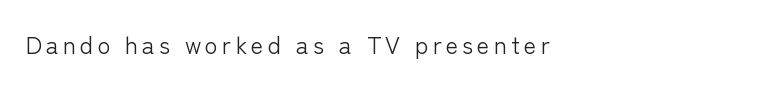
The image shows 24 px text type, upright; set left-aligned, not underlined.
